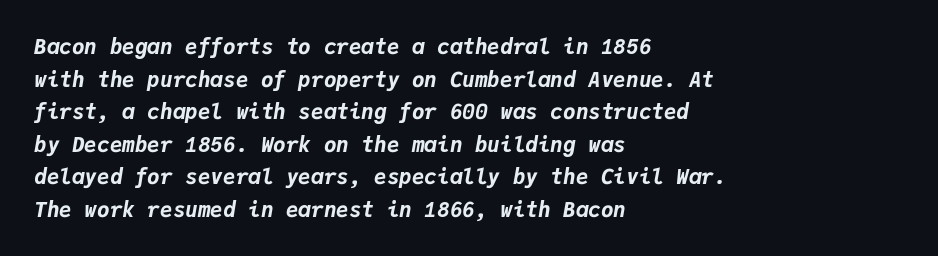
{"italic": "yes", "lean": "right", "slant_degrees": 9, "bold": "yes", "underline": "no", "align": "left", "line_spacing": "normal", "line_spacing_ratio": 1.55, "letter_spacing": "normal", "letter_spacing_em": 0.0, "glyph_px": 21}
